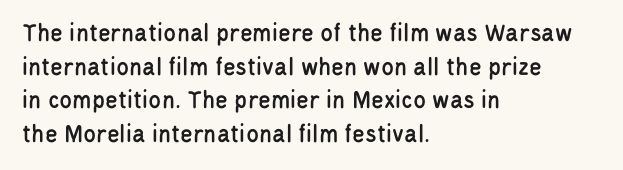
{"italic": "no", "underline": "no", "align": "left", "line_spacing": "normal", "line_spacing_ratio": 1.29, "letter_spacing": "normal", "letter_spacing_em": 0.0, "glyph_px": 26}
